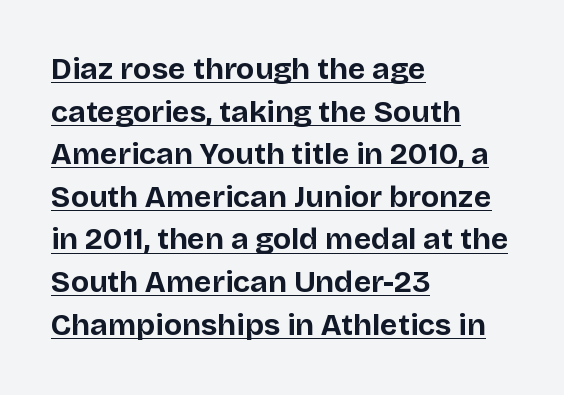
The image shows 30 px bold sans-serif type, upright; set left-aligned, normal line spacing (1.42x), normal letter spacing, underlined; low stroke contrast and a large x-height.
